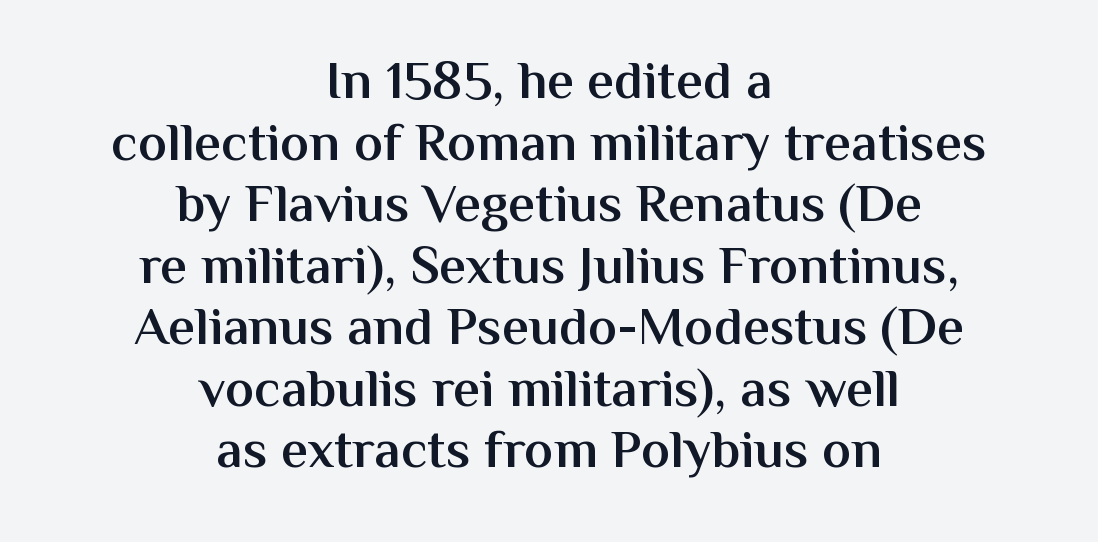
Q: Is the text bold? A: Semi-bold.
Q: Is the text italic (slanted)? A: No, it is upright.
Q: Is the typeface a serif or a sans-serif typeface? A: Sans-serif.
Q: Is the text underlined? A: No.
Q: How is the paragraph aligned? A: Centered.
Q: Is the spacing between letters normal or unusually wide? A: Normal.
Q: Is the spacing between lines tight, normal or loose? A: Tight.
Q: Width (condensed, normal, or wide)? A: Normal.
Q: Stroke contrast? A: Medium.
Q: x-height? A: Medium.
Q: Monospaced? A: No.
